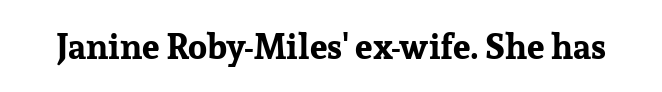
Font category for this specimen: serif. Short note: letters normally spaced. Underlining? Definitely not there. Is there any slant? The stems are plumb. Looks like regular typesetting: each glyph gets only the width it needs. Typographic density is high because the face is bold.
